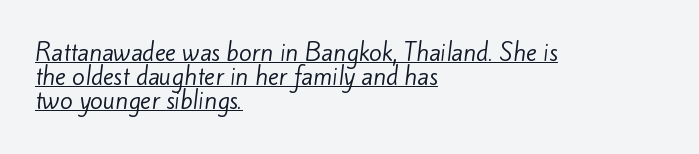
Bold? No — there's no thickening of the strokes. A classic flush-left, rag-right setting is used for this passage. Caption: lettering with a line underneath. Caption: standard tracking, unaltered. Reading down the column, the eye jumps only a short way to each next line.
